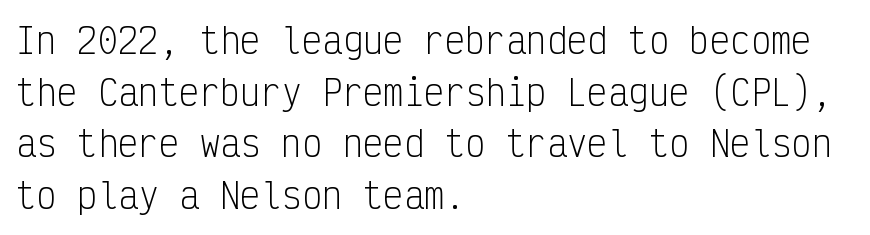
You can tell from the bare stems that sans-serif type was used. A light-to-regular cut is what we see here. Left-aligned paragraph, ragged on the right. The rendering uses a moderate line-height, typical for paragraphs. Upright lettering throughout.
